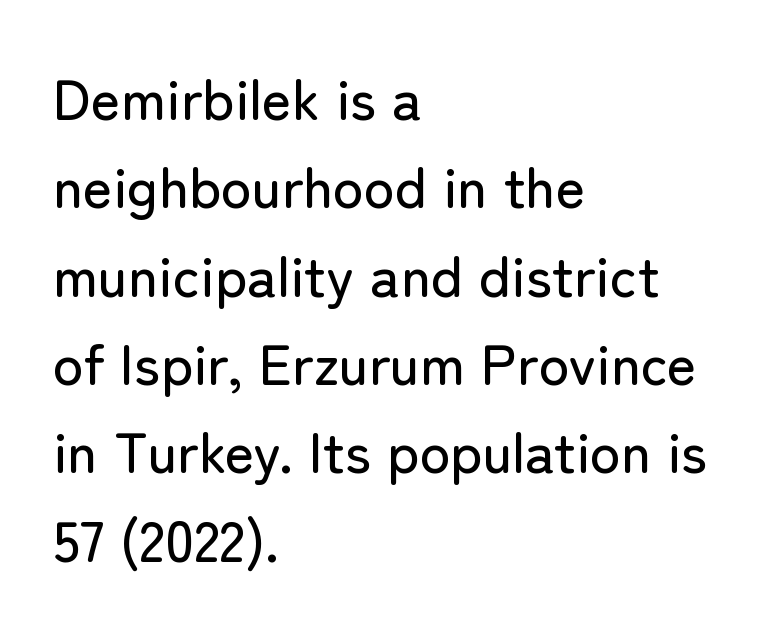
Q: Is the text italic (slanted)? A: No, it is upright.
Q: Is the typeface a serif or a sans-serif typeface? A: Sans-serif.
Q: Is the text underlined? A: No.
Q: How is the paragraph aligned? A: Left-aligned.
Q: Is the spacing between letters normal or unusually wide? A: Normal.
Q: Is the spacing between lines tight, normal or loose? A: Normal.
Q: Width (condensed, normal, or wide)? A: Normal.
Q: Stroke contrast? A: Low.
Q: x-height? A: Medium.
Q: Monospaced? A: No.
